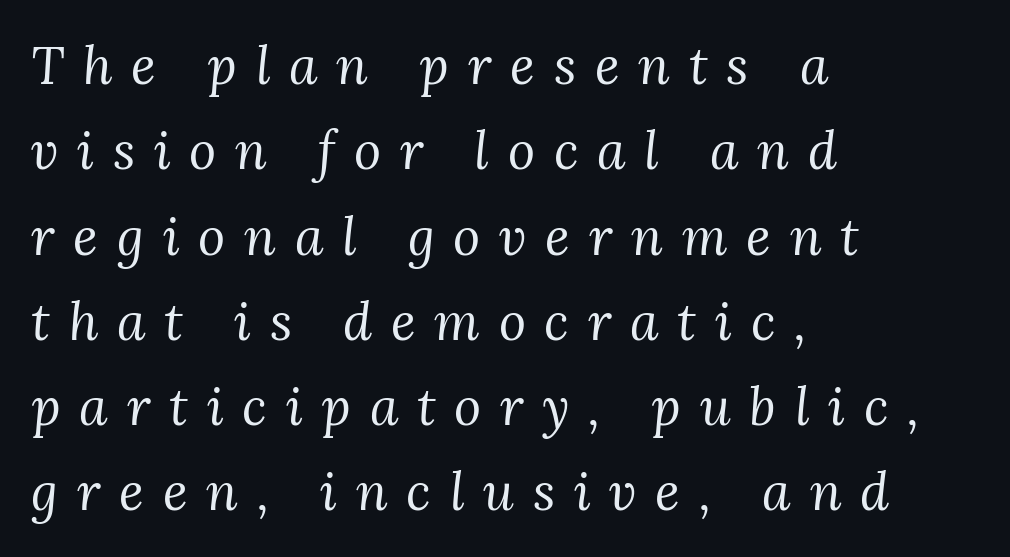
Q: Is the text bold? A: No.
Q: Is the text italic (slanted)? A: Yes, it leans right by about 3 degrees.
Q: Is the typeface a serif or a sans-serif typeface? A: Serif.
Q: Is the text underlined? A: No.
Q: How is the paragraph aligned? A: Left-aligned.
Q: Is the spacing between letters normal or unusually wide? A: Unusually wide.
Q: Is the spacing between lines tight, normal or loose? A: Normal.
Q: Width (condensed, normal, or wide)? A: Normal.
Q: Stroke contrast? A: Medium.
Q: x-height? A: Medium.
Q: Monospaced? A: No.
